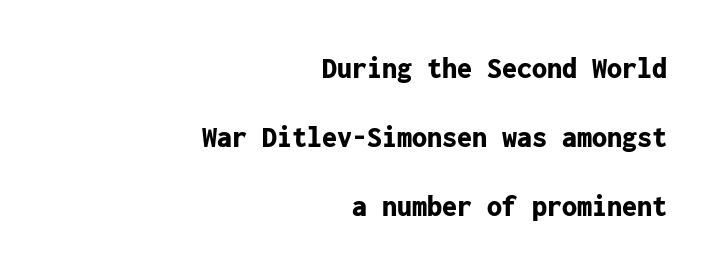
{"serif": "no", "italic": "no", "bold": "yes", "weight": "bold", "width": "normal", "stroke_contrast": "low", "x_height": "medium", "monospaced": "yes", "underline": "no", "align": "right", "line_spacing": "loose", "line_spacing_ratio": 2.3, "letter_spacing": "normal", "letter_spacing_em": 0.0, "glyph_px": 30}
